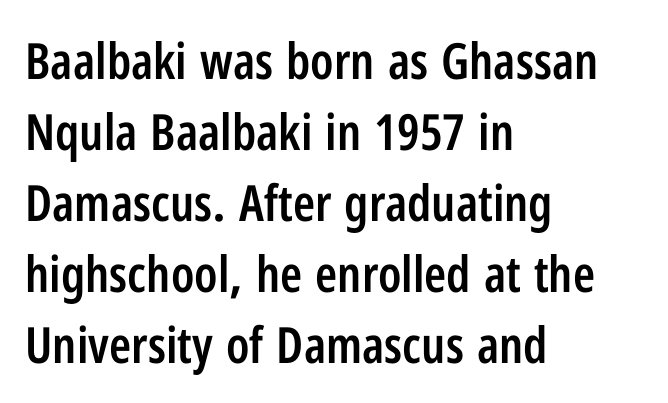
Q: Is the text bold? A: Semi-bold.
Q: Is the text italic (slanted)? A: No, it is upright.
Q: Is the typeface a serif or a sans-serif typeface? A: Sans-serif.
Q: Is the text underlined? A: No.
Q: How is the paragraph aligned? A: Left-aligned.
Q: Is the spacing between letters normal or unusually wide? A: Normal.
Q: Is the spacing between lines tight, normal or loose? A: Normal.
Q: Width (condensed, normal, or wide)? A: Condensed.
Q: Stroke contrast? A: Low.
Q: x-height? A: Medium.
Q: Monospaced? A: No.
